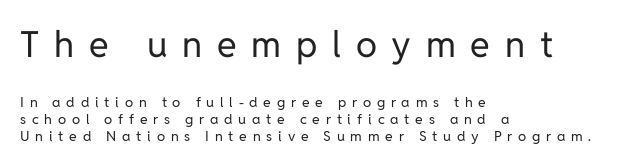
Are there feet on the stems? There aren't — it's a sans. Here the first block reads like a headline and the second like body copy. Inter-character spacing is expanded well beyond the font's built-in metrics. Quick note: not italic, upright. The zone under the glyphs is completely vacant.
